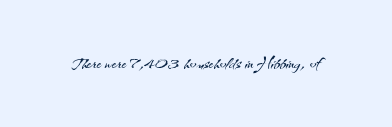
{"bold": "no", "underline": "no", "letter_spacing": "normal", "letter_spacing_em": 0.0, "glyph_px": 24}
